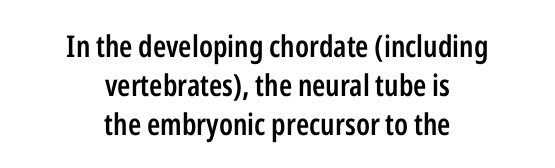
One glance says typical: line gaps are just what's usual. This sample uses a sans-serif face. Anything drawn beneath the words? Only blank space. The text block is weighted toward neither margin, spreading evenly from the middle. Note the varied advance widths — an 'i' is clearly narrower than an 'm'. Strokes here are thickened, but only to semibold level.
